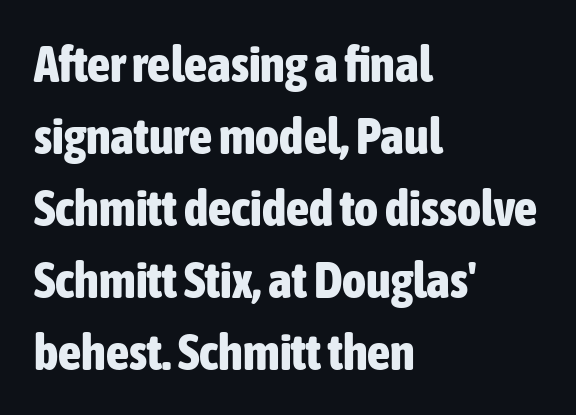
Italic: no, the glyphs are upright roman. The rendering anchors every line to the left-hand side. Reading down the column, the eye jumps a familiar distance to each next line. The space directly below the letters is spotless.
